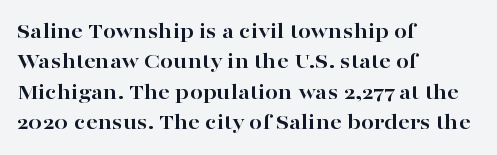
{"italic": "no", "bold": "yes", "underline": "no", "align": "left", "line_spacing": "normal", "line_spacing_ratio": 1.32, "letter_spacing": "normal", "letter_spacing_em": 0.0, "glyph_px": 23}
